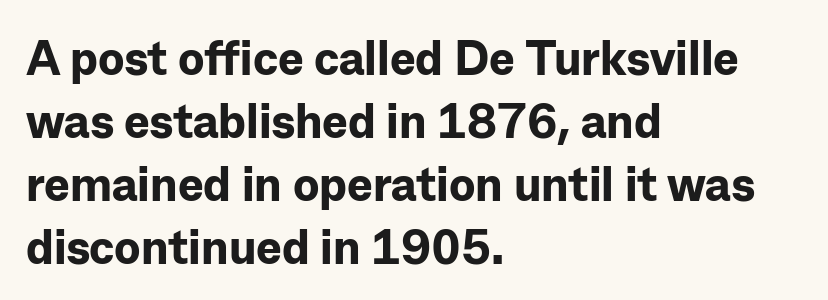
Q: Is the text bold? A: Yes.
Q: Is the text italic (slanted)? A: No, it is upright.
Q: Is the typeface a serif or a sans-serif typeface? A: Sans-serif.
Q: Is the text underlined? A: No.
Q: How is the paragraph aligned? A: Left-aligned.
Q: Is the spacing between letters normal or unusually wide? A: Normal.
Q: Is the spacing between lines tight, normal or loose? A: Normal.
Q: Width (condensed, normal, or wide)? A: Normal.
Q: Stroke contrast? A: Low.
Q: x-height? A: Medium.
Q: Monospaced? A: No.
